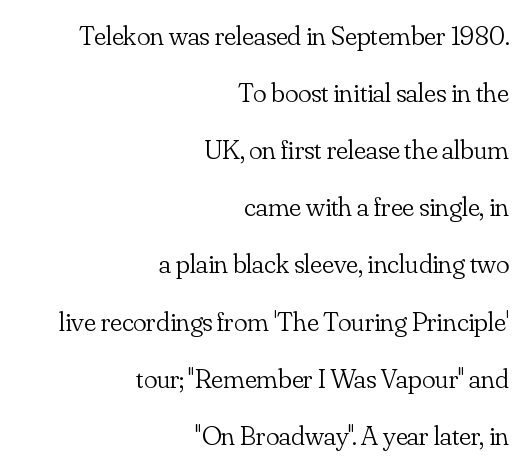
Q: Is the text bold? A: No.
Q: Is the text italic (slanted)? A: No, it is upright.
Q: Is the typeface a serif or a sans-serif typeface? A: Serif.
Q: Is the text underlined? A: No.
Q: How is the paragraph aligned? A: Right-aligned.
Q: Is the spacing between letters normal or unusually wide? A: Normal.
Q: Is the spacing between lines tight, normal or loose? A: Loose.
Q: Width (condensed, normal, or wide)? A: Normal.
Q: Stroke contrast? A: Low.
Q: x-height? A: Small.
Q: Monospaced? A: No.
